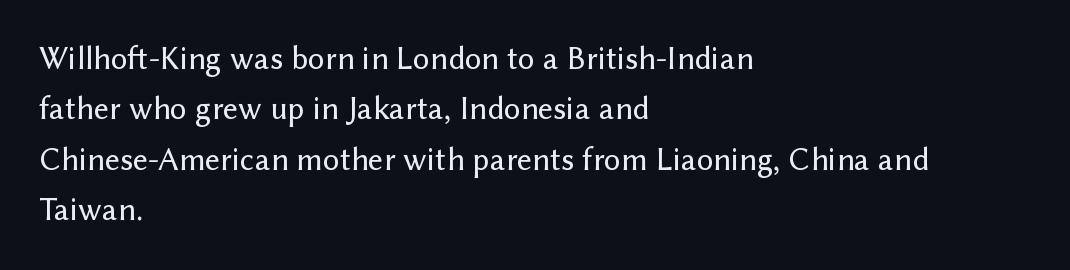
The image shows 33 px sans-serif type, upright; set left-aligned, normal line spacing (1.53x), normal letter spacing, not underlined; low stroke contrast and a medium x-height.
